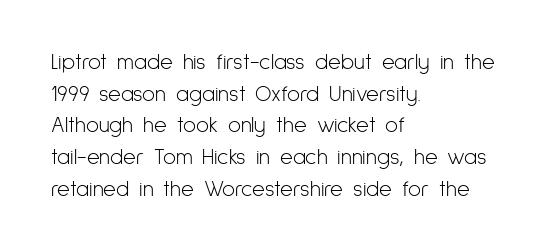
Q: Is the text bold? A: No.
Q: Is the text italic (slanted)? A: No, it is upright.
Q: Is the text underlined? A: No.
Q: How is the paragraph aligned? A: Left-aligned.
Q: Is the spacing between letters normal or unusually wide? A: Normal.
Q: Is the spacing between lines tight, normal or loose? A: Normal.
